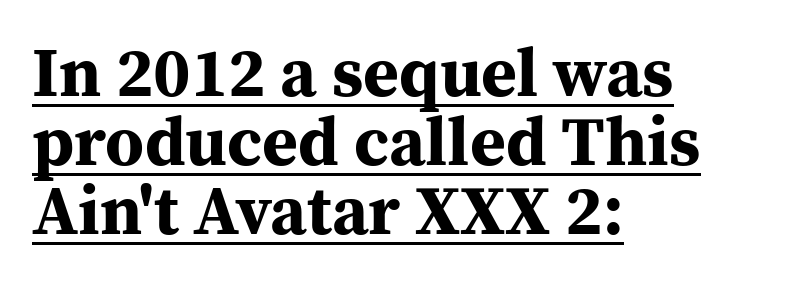
Q: Is the text bold? A: Yes.
Q: Is the text italic (slanted)? A: No, it is upright.
Q: Is the typeface a serif or a sans-serif typeface? A: Serif.
Q: Is the text underlined? A: Yes.
Q: How is the paragraph aligned? A: Left-aligned.
Q: Is the spacing between letters normal or unusually wide? A: Normal.
Q: Is the spacing between lines tight, normal or loose? A: Tight.
Q: Width (condensed, normal, or wide)? A: Normal.
Q: Stroke contrast? A: Medium.
Q: x-height? A: Medium.
Q: Monospaced? A: No.
